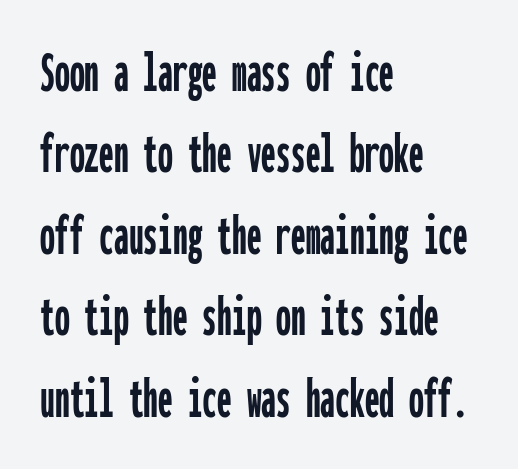
Q: Is the text italic (slanted)? A: No, it is upright.
Q: Is the typeface a serif or a sans-serif typeface? A: Sans-serif.
Q: Is the text underlined? A: No.
Q: How is the paragraph aligned? A: Left-aligned.
Q: Is the spacing between letters normal or unusually wide? A: Normal.
Q: Is the spacing between lines tight, normal or loose? A: Normal.
Q: Width (condensed, normal, or wide)? A: Condensed.
Q: Stroke contrast? A: Low.
Q: x-height? A: Medium.
Q: Monospaced? A: Yes.
